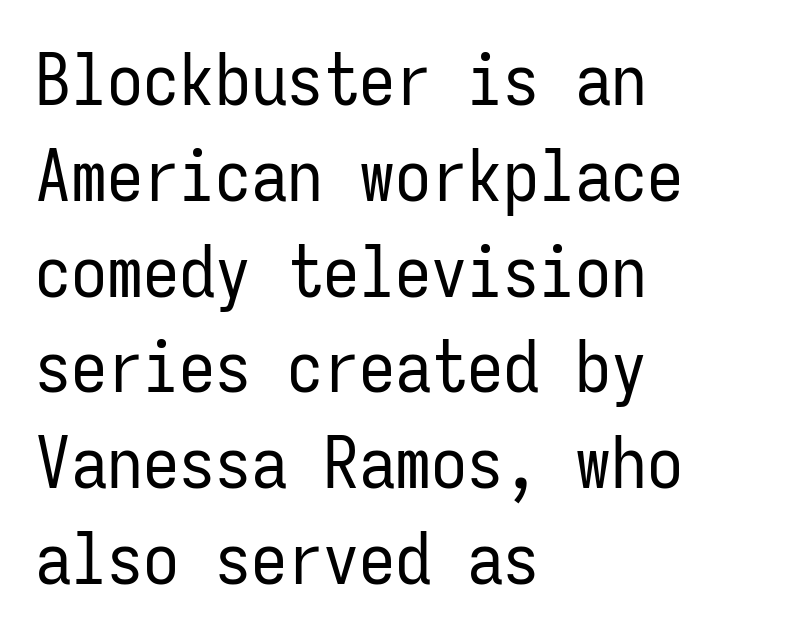
{"serif": "no", "italic": "no", "bold": "no", "weight": "regular", "width": "condensed", "stroke_contrast": "low", "x_height": "medium", "monospaced": "yes", "underline": "no", "align": "left", "line_spacing": "normal", "line_spacing_ratio": 1.33, "letter_spacing": "normal", "letter_spacing_em": 0.0, "glyph_px": 72}
